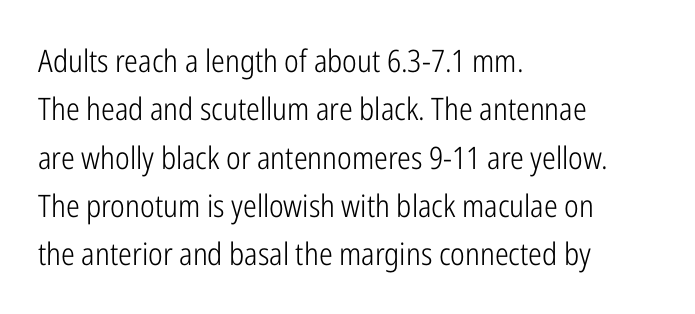
Q: Is the text bold? A: No.
Q: Is the text italic (slanted)? A: No, it is upright.
Q: Is the typeface a serif or a sans-serif typeface? A: Sans-serif.
Q: Is the text underlined? A: No.
Q: How is the paragraph aligned? A: Left-aligned.
Q: Is the spacing between letters normal or unusually wide? A: Normal.
Q: Is the spacing between lines tight, normal or loose? A: Normal.
Q: Width (condensed, normal, or wide)? A: Condensed.
Q: Stroke contrast? A: Low.
Q: x-height? A: Medium.
Q: Monospaced? A: No.
